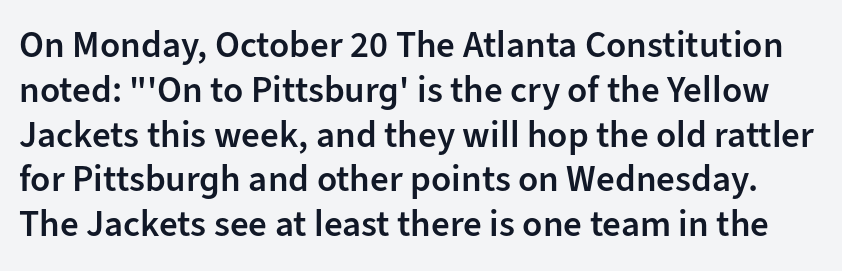
Q: Is the text bold? A: Semi-bold.
Q: Is the text italic (slanted)? A: No, it is upright.
Q: Is the typeface a serif or a sans-serif typeface? A: Sans-serif.
Q: Is the text underlined? A: No.
Q: Is the spacing between letters normal or unusually wide? A: Normal.
Q: Width (condensed, normal, or wide)? A: Normal.
Q: Stroke contrast? A: Low.
Q: x-height? A: Medium.
Q: Monospaced? A: No.
